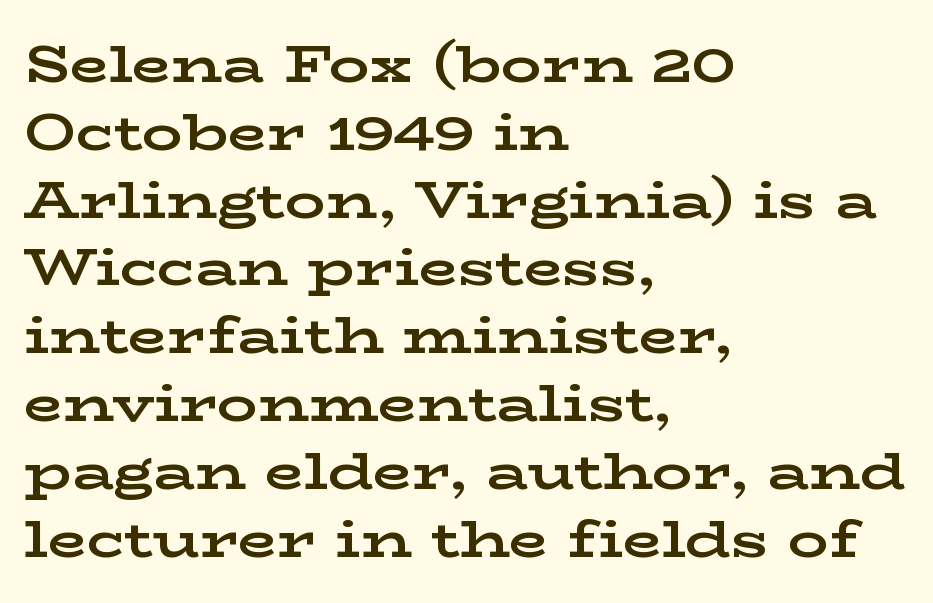
The image shows 51 px bold, wide serif type, upright; set left-aligned, normal line spacing (1.33x), normal letter spacing, not underlined; low stroke contrast and a medium x-height.
